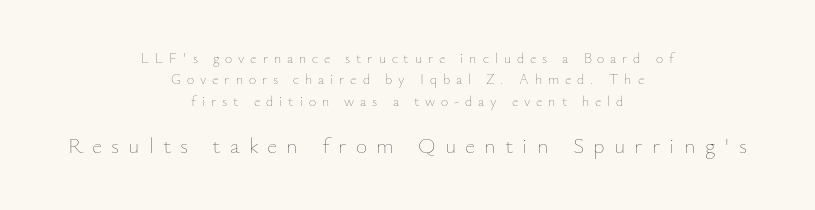
Only glyphs here, with clear space below each row. A typesetter would call this leading conventional body-copy spacing. This is not heavy type; no bold has been used. A student would call this center alignment; a typographer would say set centered. Bigger letters appear in the bottom chunk; the top chunk is reduced.
